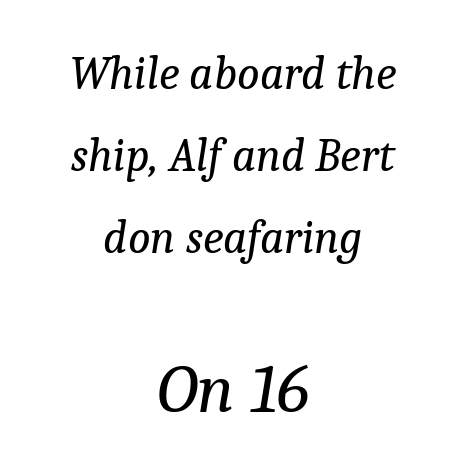
{"serif": "yes", "italic": "yes", "lean": "right", "slant_degrees": 9, "bold": "no", "weight": "regular", "width": "normal", "stroke_contrast": "low", "x_height": "medium", "monospaced": "no", "underline": "no", "align": "center", "line_spacing_ratio": 1.75, "letter_spacing": "normal", "letter_spacing_em": 0.0, "larger_block": "second", "size_ratio": 1.49, "glyph_px": 70}
